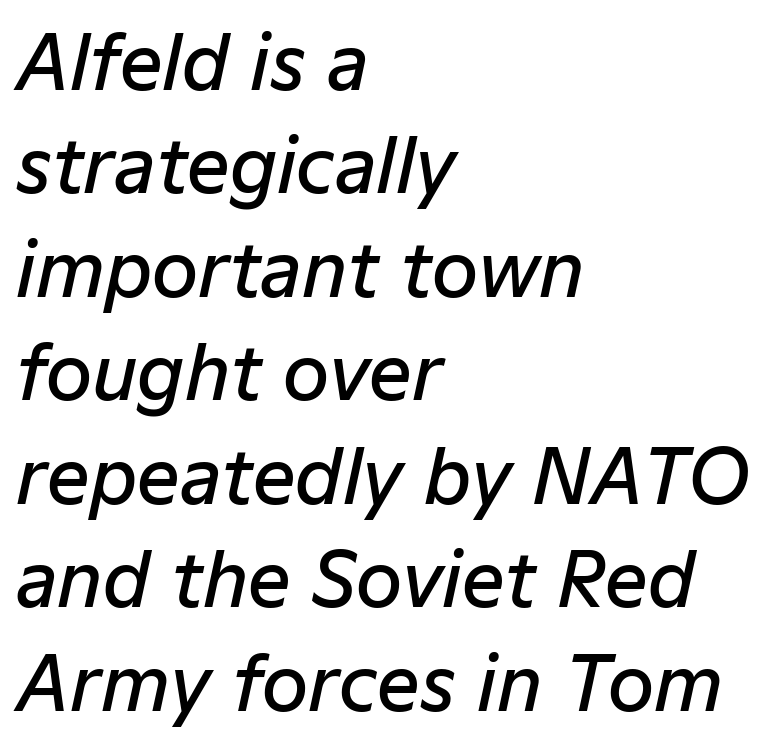
Q: Is the text bold? A: Semi-bold.
Q: Is the text italic (slanted)? A: Yes, it leans right by about 12 degrees.
Q: Is the text underlined? A: No.
Q: How is the paragraph aligned? A: Left-aligned.
Q: Is the spacing between letters normal or unusually wide? A: Normal.
Q: Is the spacing between lines tight, normal or loose? A: Normal.
Q: Width (condensed, normal, or wide)? A: Normal.
Q: Stroke contrast? A: Low.
Q: x-height? A: Medium.
Q: Monospaced? A: No.
